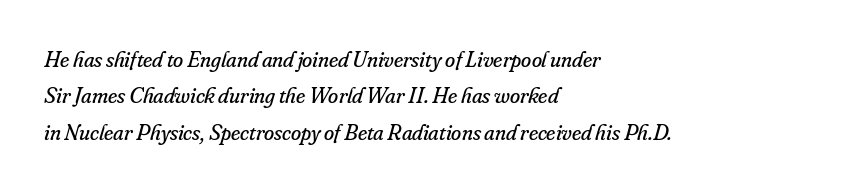
Q: Is the text bold? A: No.
Q: Is the text italic (slanted)? A: Yes, it leans right by about 16 degrees.
Q: Is the text underlined? A: No.
Q: How is the paragraph aligned? A: Left-aligned.
Q: Is the spacing between letters normal or unusually wide? A: Normal.
Q: Is the spacing between lines tight, normal or loose? A: Normal.
